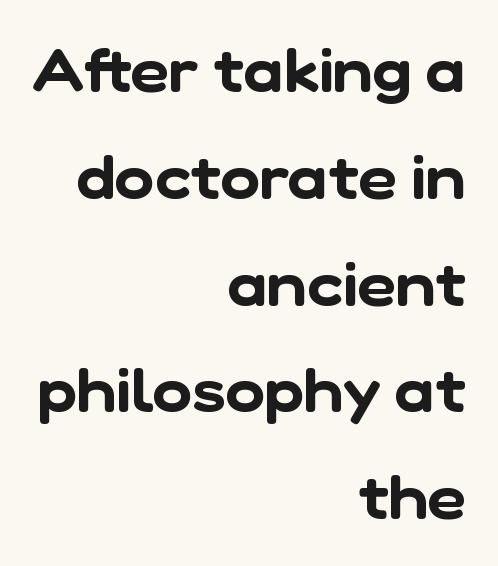
Decoration check: the copy has no underline. Looks like regular typesetting: each glyph gets only the width it needs. The passage shown is typeset with a sans-serif family. Typeset ragged left — the right edge is the straight one. Tracking value appears to be zero — textbook default spacing.
